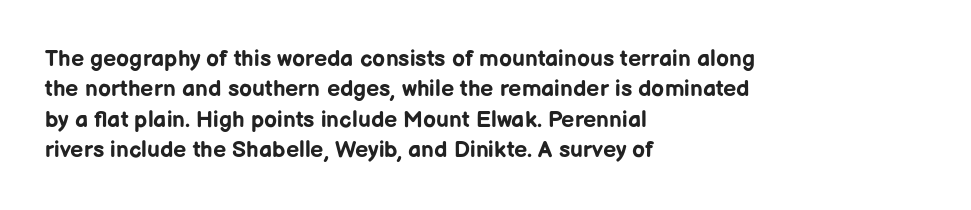
Each word holds together tightly as a unit, with standard inter-letter gaps. Typeset ragged right — the left edge is the straight one. Has an underline been added? It has not. The passage shown stacks its lines at a standard gap. A typesetter would mark this as roman, not italic. The passage shown is emphatically bold.
